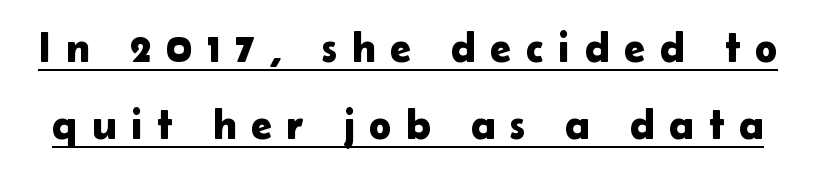
The image shows 42 px sans-serif type, upright; set line spacing 1.84x, unusually wide letter spacing (+0.35 em), underlined; low stroke contrast and a medium x-height.
